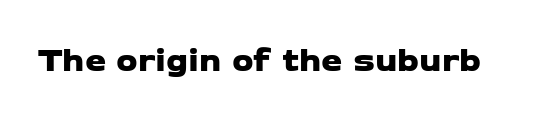
The image shows 34 px wide sans-serif type; set normal letter spacing, not underlined; low stroke contrast and a medium x-height.
